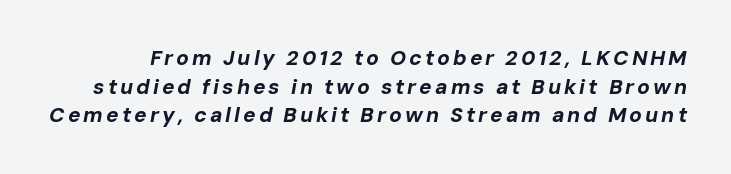
Nobody drew a line under any word here. Leading matches the norm, producing a regular column. This is oblique type, the kind used for emphasis or titles. In terms of weight, the rendering is a true, heavy bold.
